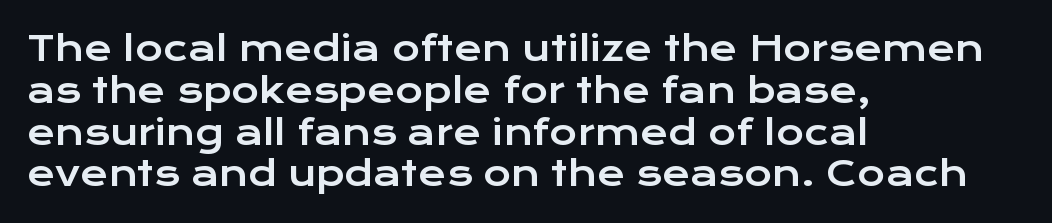
{"serif": "no", "italic": "no", "width": "wide", "stroke_contrast": "low", "x_height": "medium", "monospaced": "no", "underline": "no", "align": "left", "line_spacing_ratio": 1.23, "letter_spacing": "normal", "letter_spacing_em": 0.0, "glyph_px": 34}
